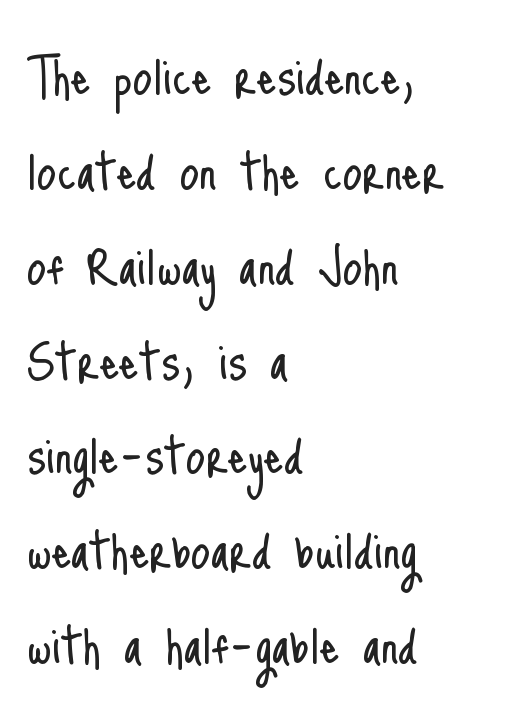
Students, note that the glyphs here touch the page at normal intervals. This is roman type, the default non-slanted kind. Does the leading feel generous? No, just average. Note the varied advance widths — an 'i' is clearly narrower than an 'm'. A student would call this left alignment; a typographer would say flush left, rag right. Stems and bowls with no extra thickness — not bold.
